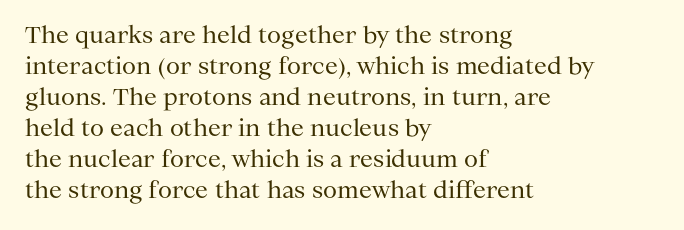
{"italic": "no", "bold": "no", "underline": "no", "align": "left", "line_spacing": "normal", "line_spacing_ratio": 1.35, "letter_spacing": "normal", "letter_spacing_em": 0.0, "glyph_px": 23}
